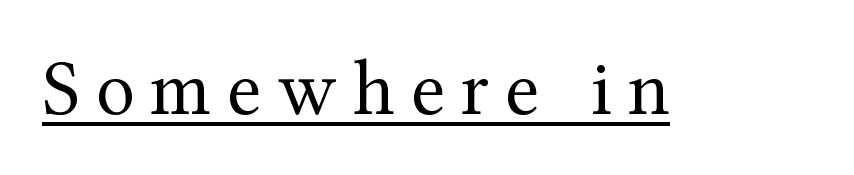
The image shows 80 px regular-weight serif type, upright; set unusually wide letter spacing (+0.2 em), underlined; medium stroke contrast and a medium x-height.
